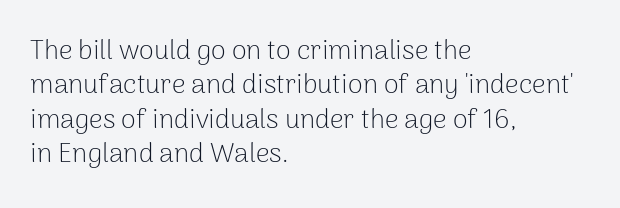
The image shows 27 px text type, upright; set left-aligned, normal line spacing (1.27x), normal letter spacing, not underlined.
